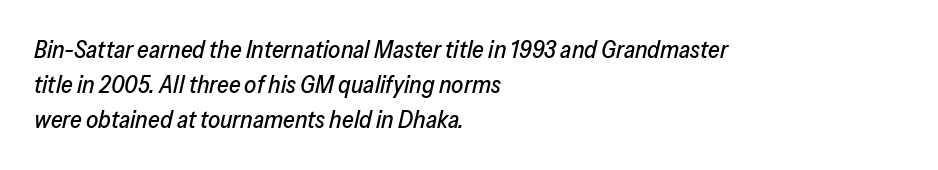
The image shows 24 px text type, italic (leaning right); set left-aligned, normal line spacing (1.45x), normal letter spacing, not underlined.
